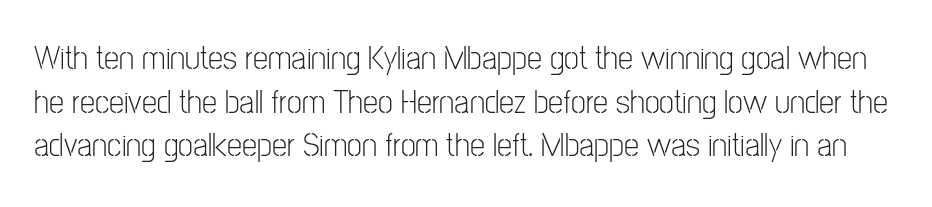
Q: Is the text bold? A: No.
Q: Is the text italic (slanted)? A: No, it is upright.
Q: Is the typeface a serif or a sans-serif typeface? A: Sans-serif.
Q: Is the text underlined? A: No.
Q: Is the spacing between letters normal or unusually wide? A: Normal.
Q: Is the spacing between lines tight, normal or loose? A: Normal.
Q: Width (condensed, normal, or wide)? A: Condensed.
Q: Stroke contrast? A: Low.
Q: x-height? A: Medium.
Q: Monospaced? A: No.
